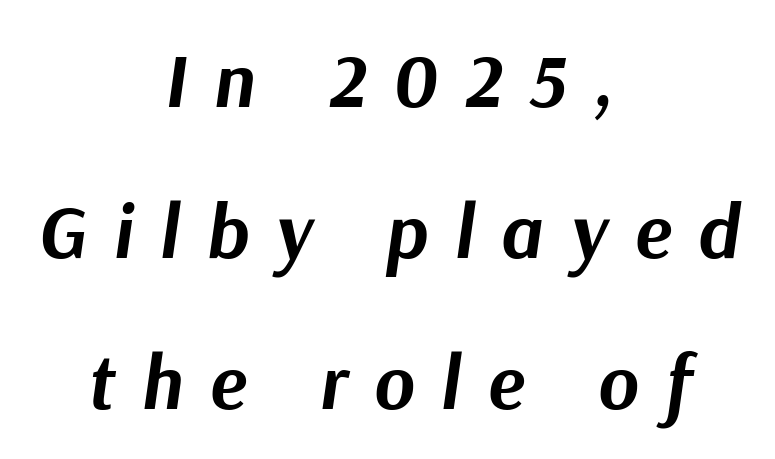
The image shows 77 px bold type, italic (leaning right); set centered, loose line spacing (1.96x), unusually wide letter spacing (+0.35 em), not underlined; medium stroke contrast and a medium x-height.
